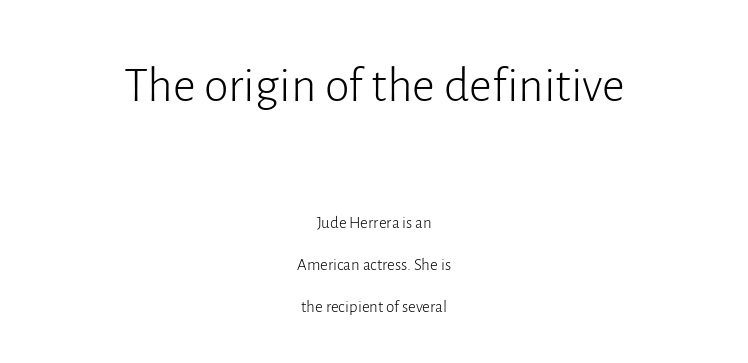
Spacing between characters is what you'd get straight out of the box. The lines are quadded center. Check where the strokes stop: nothing finishes them off — pure sans. Larger block? The one above; the one below is distinctly smaller. Interline gaps are noticeably wide in this sample. Is there any slant? The stems are plumb.
